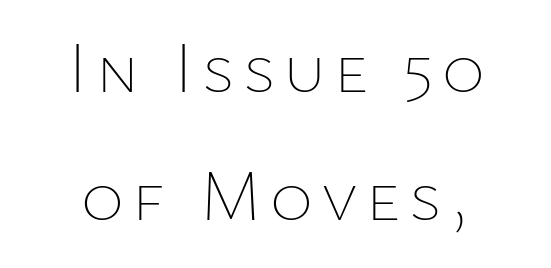
Upright lettering throughout. One-word summary of the alignment: center. Decoration check: the copy has no underline. Unbolded letterforms with no extra heft. A typesetter would call this proportional, since set widths differ per character.
